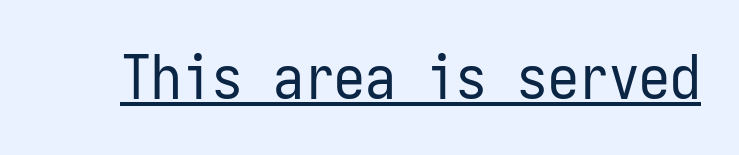
Q: Is the text bold? A: No.
Q: Is the text italic (slanted)? A: No, it is upright.
Q: Is the typeface a serif or a sans-serif typeface? A: Sans-serif.
Q: Is the text underlined? A: Yes.
Q: Is the spacing between letters normal or unusually wide? A: Normal.
Q: Width (condensed, normal, or wide)? A: Condensed.
Q: Stroke contrast? A: Low.
Q: x-height? A: Medium.
Q: Monospaced? A: Yes.
